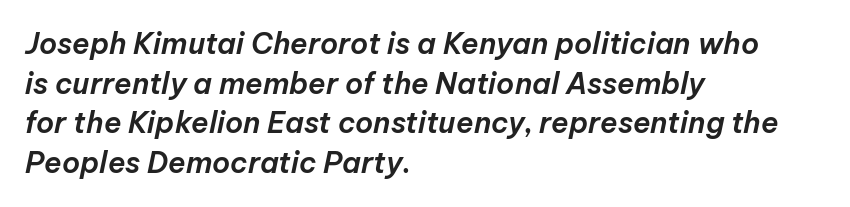
{"italic": "yes", "lean": "right", "slant_degrees": 12, "width": "normal", "stroke_contrast": "low", "x_height": "medium", "monospaced": "no", "underline": "no", "align": "left", "line_spacing": "normal", "line_spacing_ratio": 1.37, "letter_spacing": "normal", "letter_spacing_em": 0.0, "glyph_px": 29}
